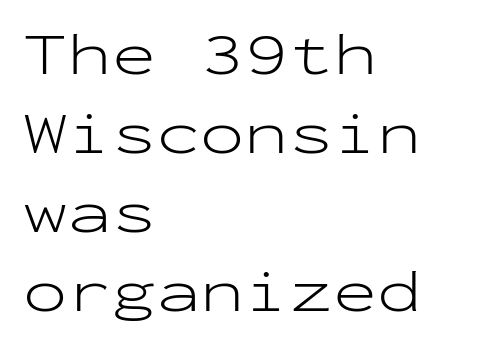
Q: Is the text bold? A: No.
Q: Is the text italic (slanted)? A: No, it is upright.
Q: Is the typeface a serif or a sans-serif typeface? A: Sans-serif.
Q: Is the text underlined? A: No.
Q: How is the paragraph aligned? A: Left-aligned.
Q: Is the spacing between letters normal or unusually wide? A: Normal.
Q: Is the spacing between lines tight, normal or loose? A: Normal.
Q: Width (condensed, normal, or wide)? A: Wide.
Q: Stroke contrast? A: Low.
Q: x-height? A: Medium.
Q: Monospaced? A: Yes.
